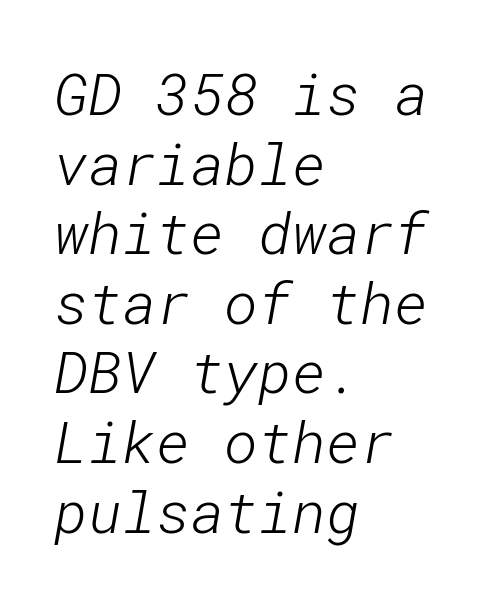
The image shows 58 px light sans-serif type; set left-aligned, line spacing 1.2x, normal letter spacing, not underlined; low stroke contrast and a medium x-height.
